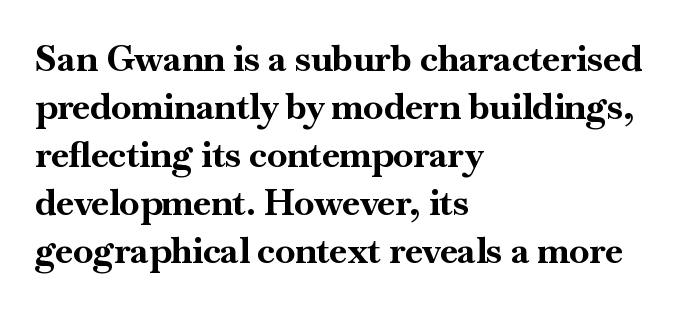
Glance below the letters and you will spot only blank space. In terms of letterform style, serifs are clearly present. The compositor pushed each line to the left boundary. The rendering keeps characters at their native spacing. A typesetter would mark this as roman, not italic. Compared with an ordinary text face, these strokes are far heavier — a full bold.
